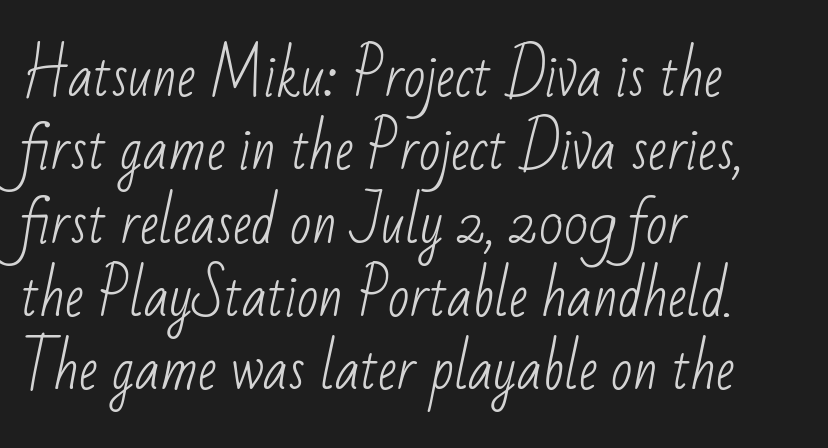
The image shows 56 px light, condensed sans-serif type; set left-aligned, normal line spacing (1.31x), normal letter spacing, not underlined; low stroke contrast and a small x-height.
